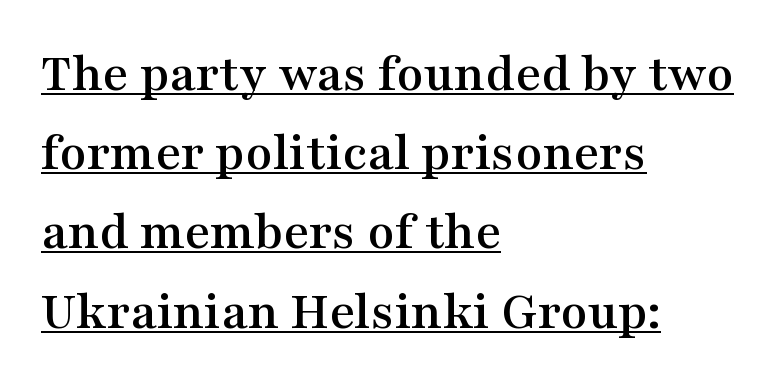
{"serif": "yes", "italic": "no", "width": "wide", "stroke_contrast": "medium", "x_height": "medium", "monospaced": "no", "underline": "yes", "align": "left", "line_spacing": "normal", "line_spacing_ratio": 1.44, "letter_spacing": "normal", "letter_spacing_em": 0.0, "glyph_px": 55}
